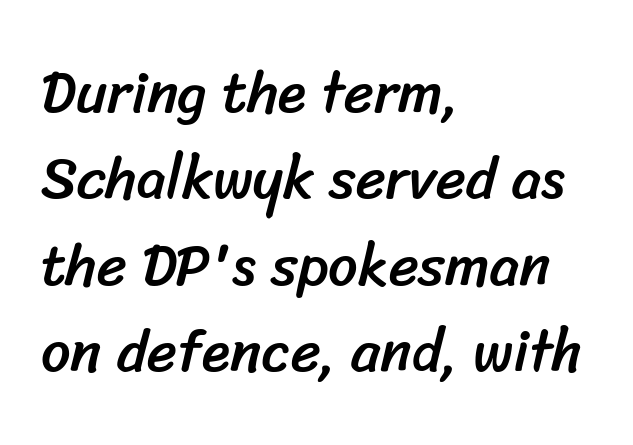
Q: Is the typeface a serif or a sans-serif typeface? A: Sans-serif.
Q: Is the text underlined? A: No.
Q: How is the paragraph aligned? A: Left-aligned.
Q: Is the spacing between letters normal or unusually wide? A: Normal.
Q: Is the spacing between lines tight, normal or loose? A: Normal.
Q: Width (condensed, normal, or wide)? A: Normal.
Q: Stroke contrast? A: Low.
Q: x-height? A: Medium.
Q: Monospaced? A: No.
